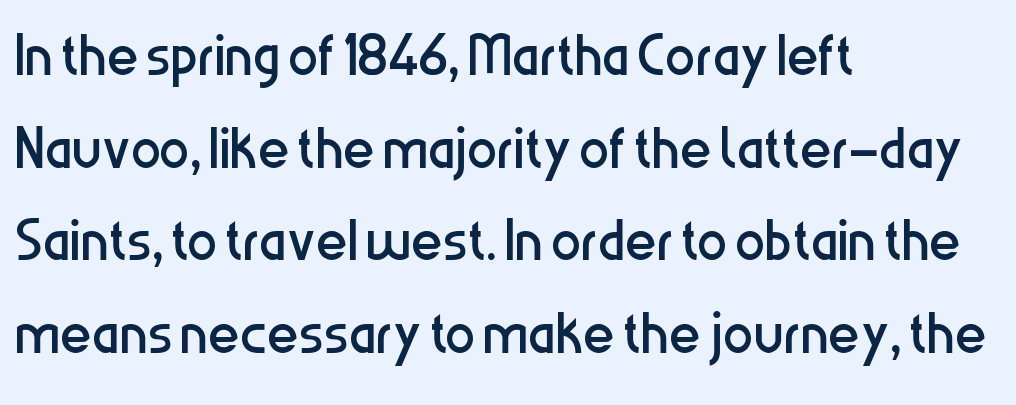
The rendering anchors every line to the left-hand side. Heft: none added — not bold. The letters advance in unequal steps, a hallmark of proportional type. The specimen omits any rule beneath the text block's lines. Type style note: lacks serifs. It's the straight-up-and-down kind of type.
